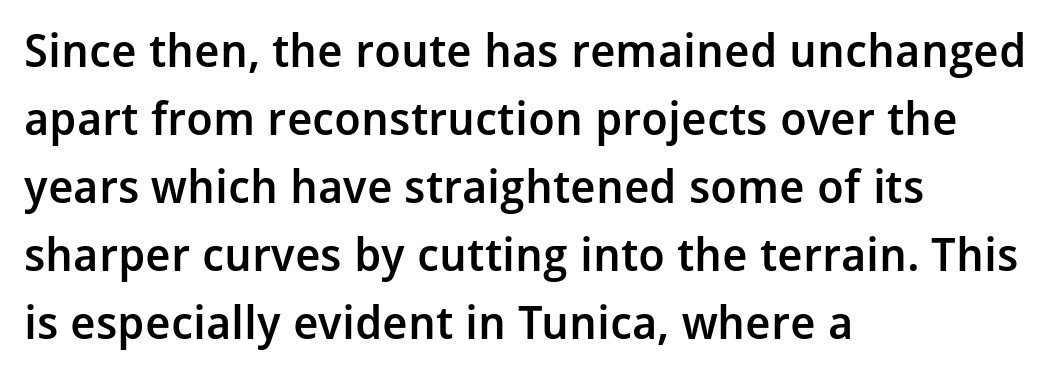
The image shows 46 px semibold sans-serif type, upright; set left-aligned, normal line spacing (1.48x), normal letter spacing, not underlined; low stroke contrast and a medium x-height.
